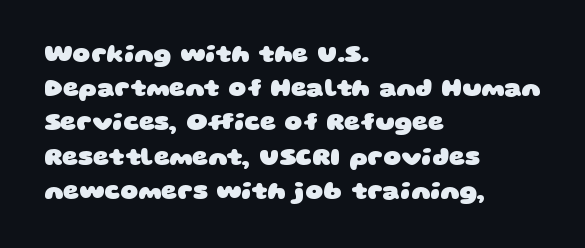
Visually the block forms a straight wall on the left and a jagged coastline on the right. The strokes are fattened all the way to bold. Each row of text sits above clean, open space. Notice how descenders clear the ascenders below comfortably — that's standard leading.
